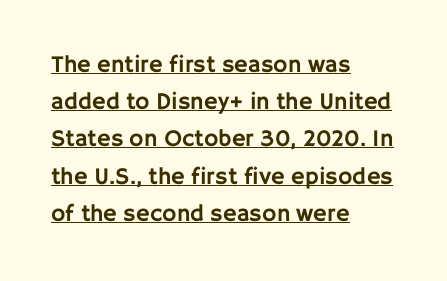
The typesetter has applied underlining to the passage shown. Every stem runs plumb, perpendicular to the baseline. The line texture is even and compact thanks to regular tracking. Line beginnings align vertically; line endings do not. Horizontal bands of white between lines are of average thickness.
